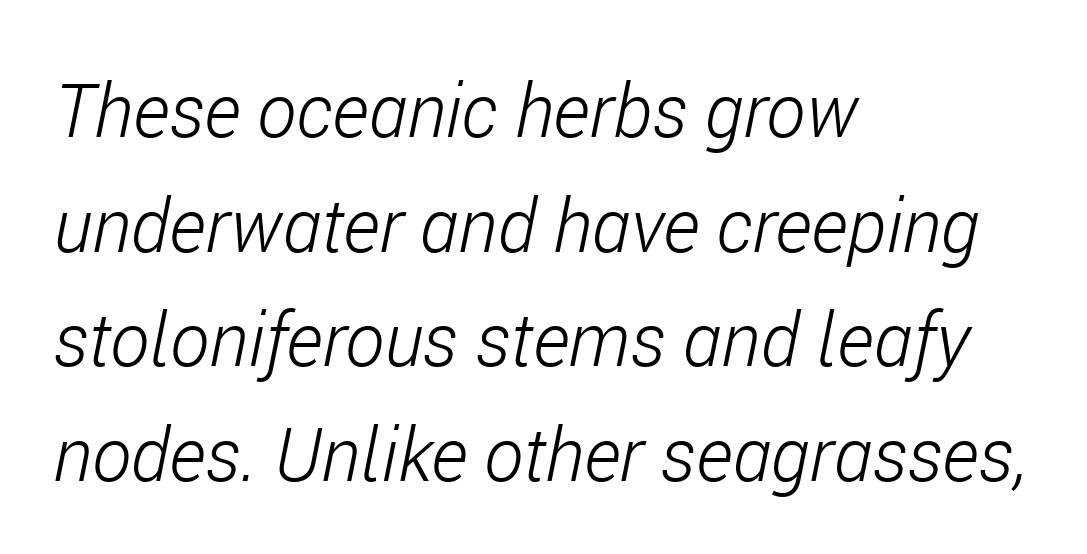
Anything drawn beneath the words? Only blank space. The letterforms sit at book weight or below. These lines are rendered in a variable-pitch font. The line texture is even and compact thanks to regular tracking. The passage shown leans; its letterforms are oblique.
